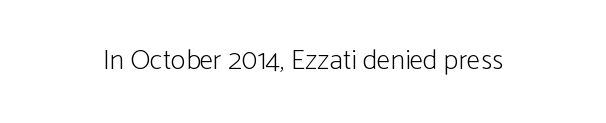
The image shows 28 px light, condensed sans-serif type, upright; set normal letter spacing, not underlined; low stroke contrast and a medium x-height.
